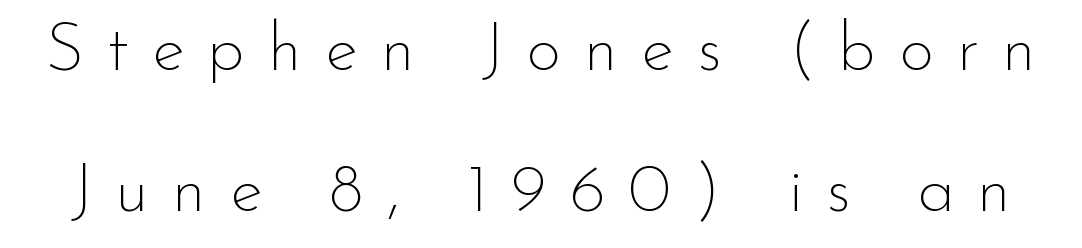
The baseline area is clear. You can tell from the bare stems that sans-serif type was used. Ink coverage per letter is moderate at most. Proportional: the letters do not fall into vertical columns. The tracking jumps out immediately: characters are airy and widely separated.
